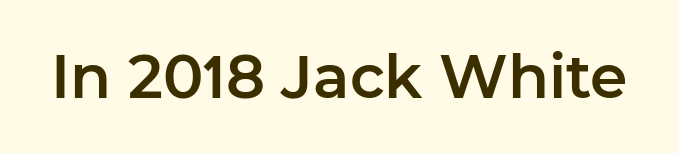
The tracking reads as untouched default to a designer's eye. What kind of face is this? One without serifs — a sans. In terms of posture, this sample is upright. Rule under the text: the space is simply empty. You could not count columns in this text — the font is proportionally spaced.
